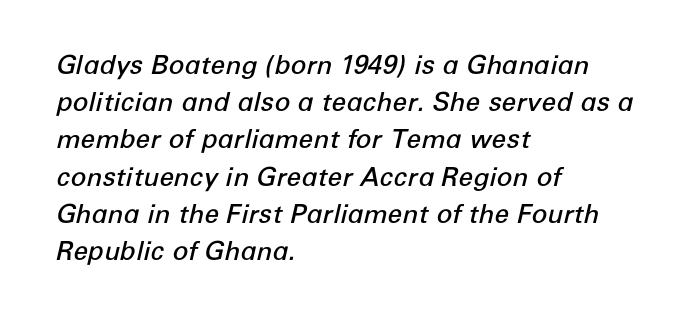
The compositor pushed each line to the left boundary. Interline gaps are of average width in this sample. The passage shown leans; its letterforms are oblique. The baseline area is clear. In terms of weight, the rendering is demibold, just under bold. This sample uses plain, unmodified letter spacing.
